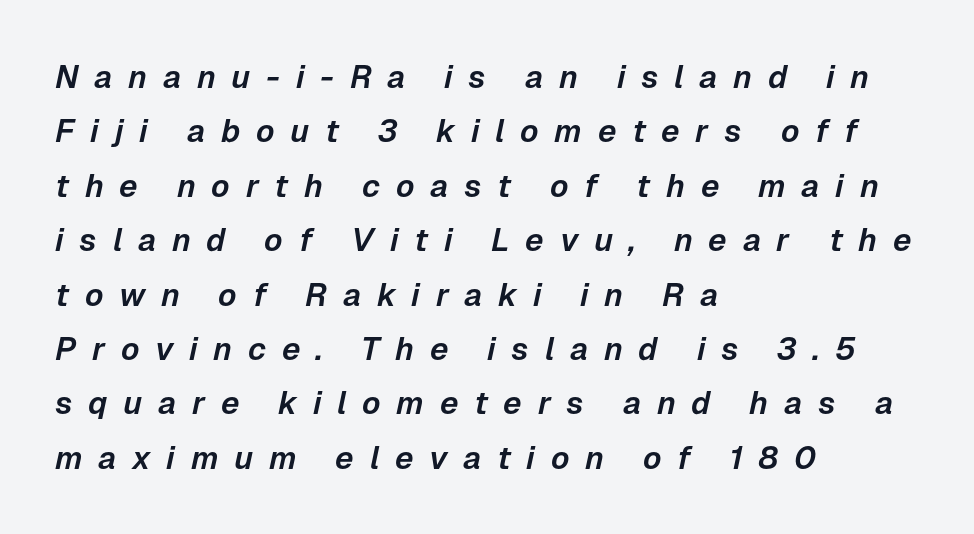
The image shows 32 px text type, italic (leaning right); set left-aligned, normal line spacing (1.7x), unusually wide letter spacing (+0.49 em), not underlined; low stroke contrast and a medium x-height.
